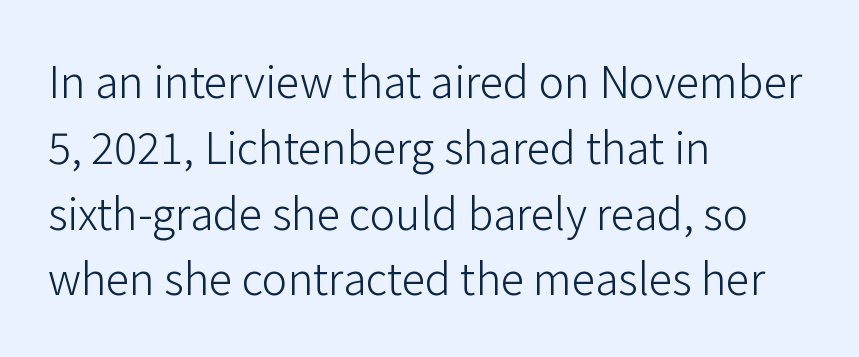
Q: Is the text bold? A: No.
Q: Is the text italic (slanted)? A: No, it is upright.
Q: Is the typeface a serif or a sans-serif typeface? A: Sans-serif.
Q: Is the text underlined? A: No.
Q: How is the paragraph aligned? A: Left-aligned.
Q: Is the spacing between letters normal or unusually wide? A: Normal.
Q: Is the spacing between lines tight, normal or loose? A: Normal.
Q: Width (condensed, normal, or wide)? A: Normal.
Q: Stroke contrast? A: Low.
Q: x-height? A: Medium.
Q: Monospaced? A: No.
